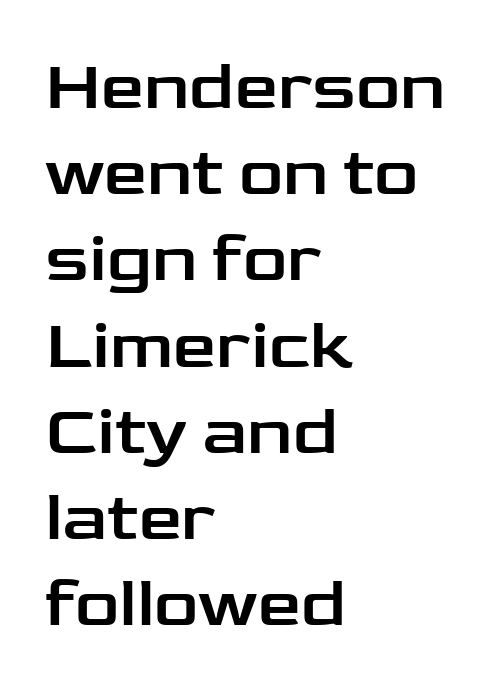
{"serif": "no", "italic": "no", "width": "wide", "stroke_contrast": "low", "x_height": "medium", "monospaced": "no", "underline": "no", "align": "left", "line_spacing": "normal", "line_spacing_ratio": 1.25, "letter_spacing": "normal", "letter_spacing_em": 0.0, "glyph_px": 69}
